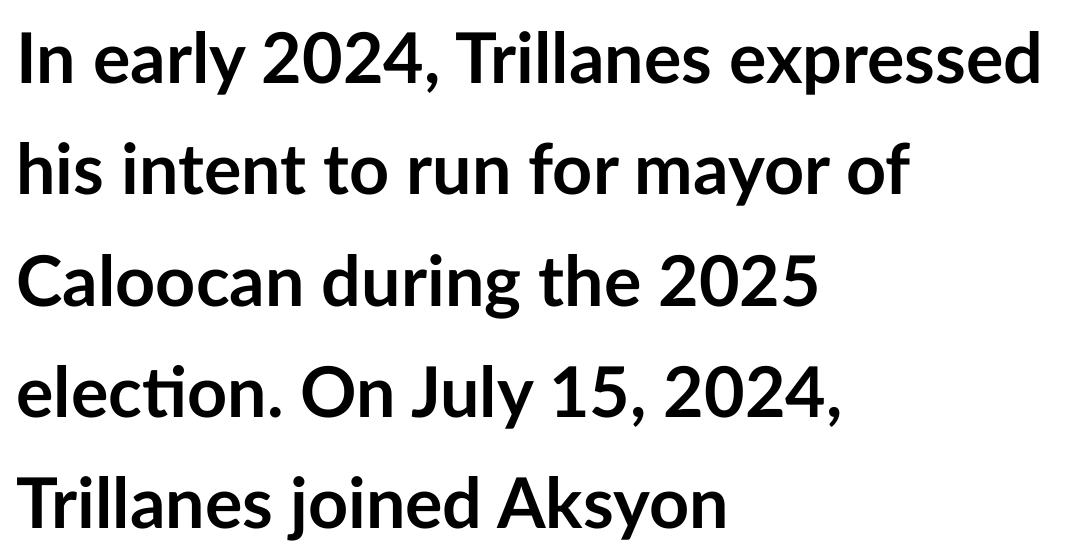
{"serif": "no", "italic": "no", "bold": "yes", "weight": "semibold", "width": "normal", "stroke_contrast": "low", "x_height": "medium", "monospaced": "no", "underline": "no", "align": "left", "line_spacing": "normal", "line_spacing_ratio": 1.59, "letter_spacing": "normal", "letter_spacing_em": 0.0, "glyph_px": 70}
